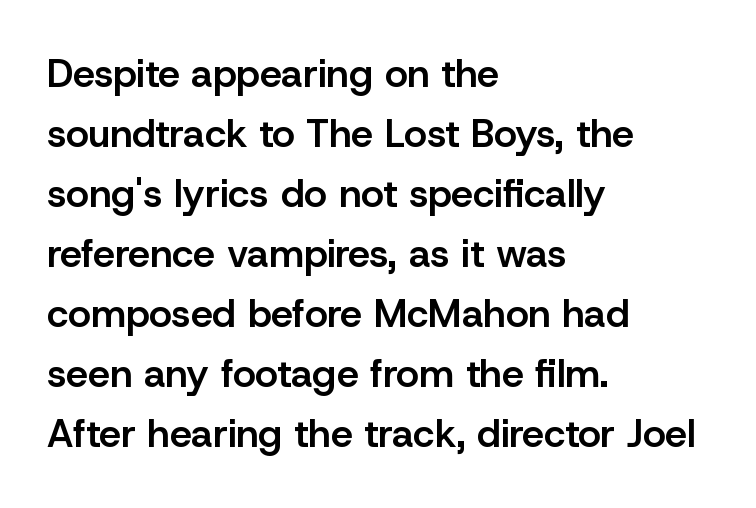
{"serif": "no", "italic": "no", "bold": "semi", "weight": "semibold", "width": "normal", "stroke_contrast": "low", "x_height": "medium", "monospaced": "no", "underline": "no", "align": "left", "line_spacing": "normal", "line_spacing_ratio": 1.54, "letter_spacing": "normal", "letter_spacing_em": 0.0, "glyph_px": 39}
